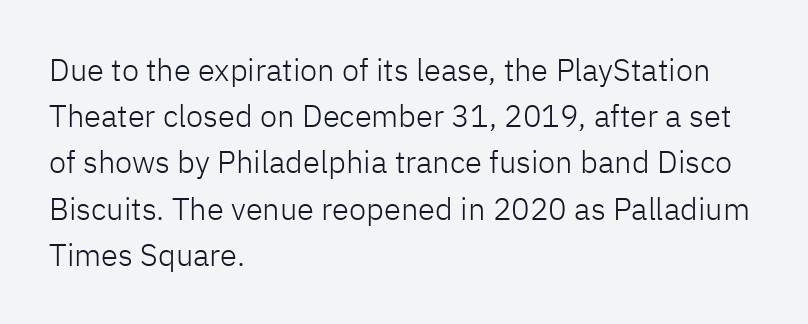
The image shows 31 px light sans-serif type, upright; set left-aligned, normal line spacing (1.49x), normal letter spacing, not underlined; low stroke contrast and a medium x-height.
